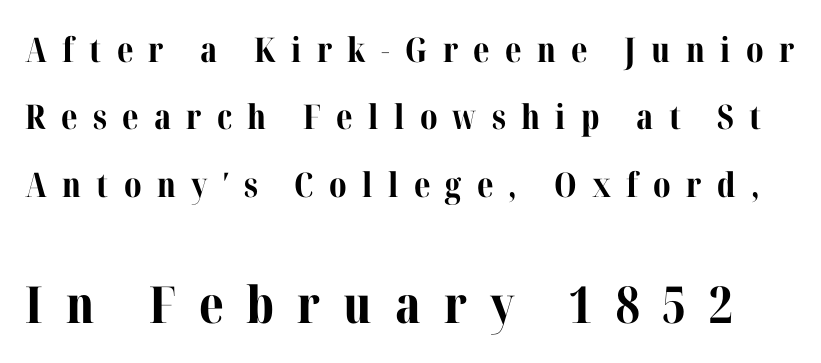
Q: Is the text bold? A: Yes.
Q: Is the text italic (slanted)? A: No, it is upright.
Q: Is the typeface a serif or a sans-serif typeface? A: Serif.
Q: Is the text underlined? A: No.
Q: Is the spacing between letters normal or unusually wide? A: Unusually wide.
Q: Is the spacing between lines tight, normal or loose? A: Loose.
Q: Which block of text is set in a larger size, the first (top) or the second (bottom)? A: The second (bottom) one.
Q: Width (condensed, normal, or wide)? A: Normal.
Q: Stroke contrast? A: Medium.
Q: x-height? A: Medium.
Q: Monospaced? A: No.
